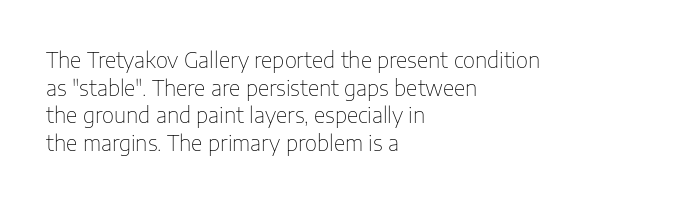
Every stem runs plumb, perpendicular to the baseline. Leftover space on each line is placed entirely after the last word. Check the space under the baseline: it is left empty. This reads as an unemphasized weight, regular at the heaviest. Caption: standard tracking, unaltered.
